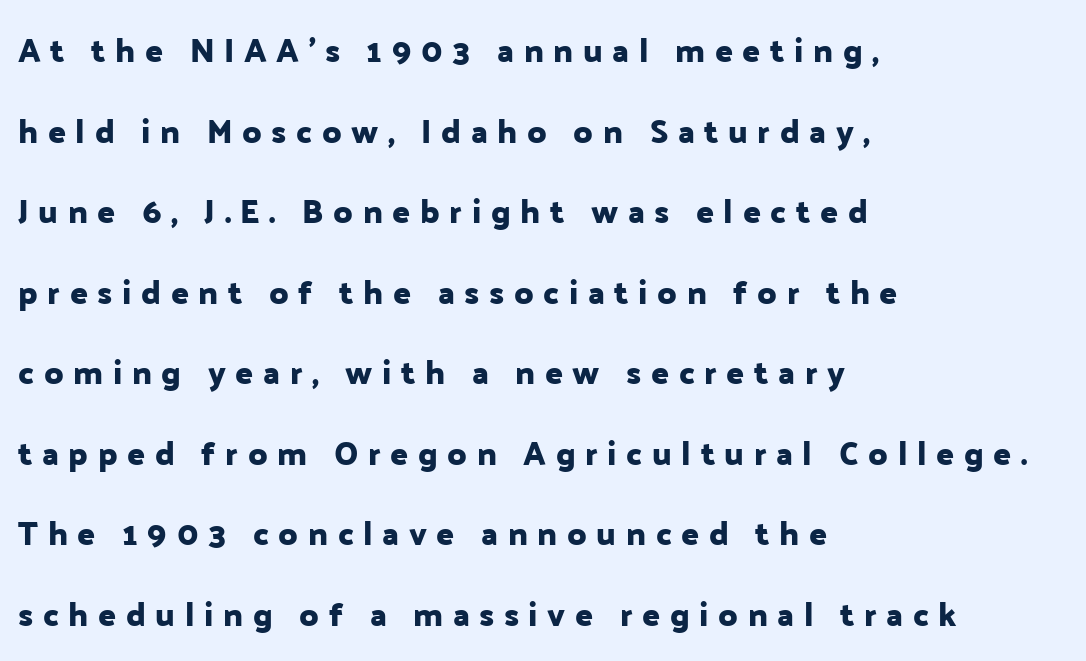
The image shows 33 px sans-serif type, upright; set left-aligned, loose line spacing (2.44x), unusually wide letter spacing (+0.29 em), not underlined; low stroke contrast and a medium x-height.
